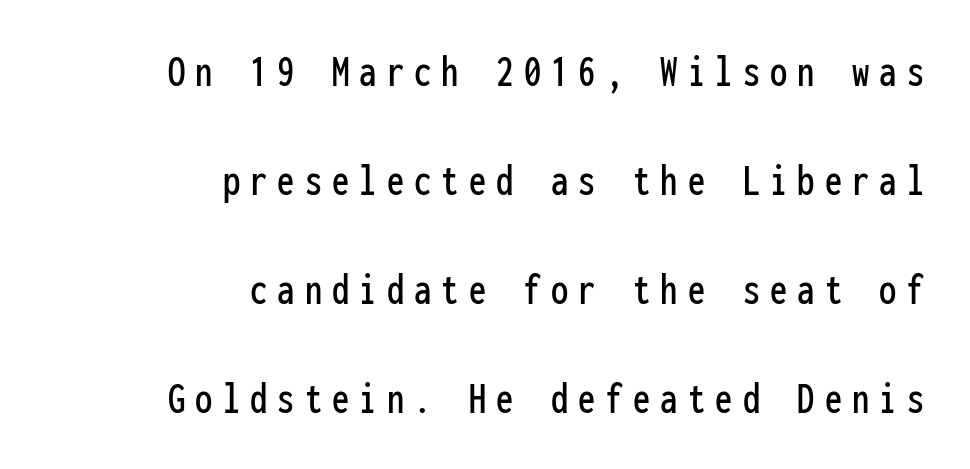
{"serif": "no", "italic": "no", "width": "condensed", "stroke_contrast": "low", "x_height": "medium", "monospaced": "yes", "underline": "no", "align": "right", "line_spacing": "loose", "line_spacing_ratio": 2.37, "letter_spacing": "wide", "letter_spacing_em": 0.22, "glyph_px": 46}
